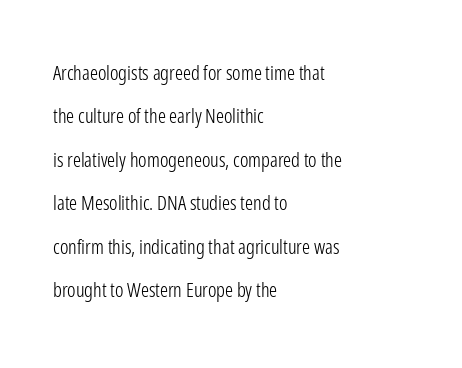
Unbolded letterforms with no extra heft. There is no visible air inserted between adjacent glyphs. If you measured baseline to baseline, you'd find a long distance. Bare-footed words on every line. The lettering stays uniformly vertical, giving the passage a roman look. If you drew a ruler down the left edge, every line would touch it.
